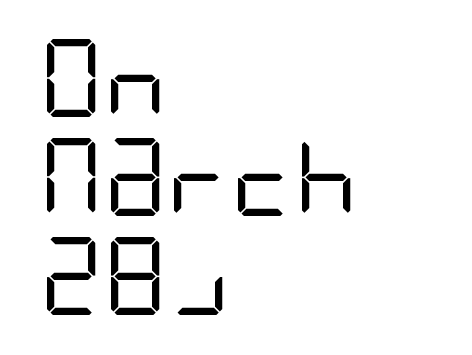
The image shows 78 px regular-weight, condensed sans-serif type, upright; set left-aligned, normal line spacing (1.27x), normal letter spacing, not underlined; low stroke contrast and a large x-height.
